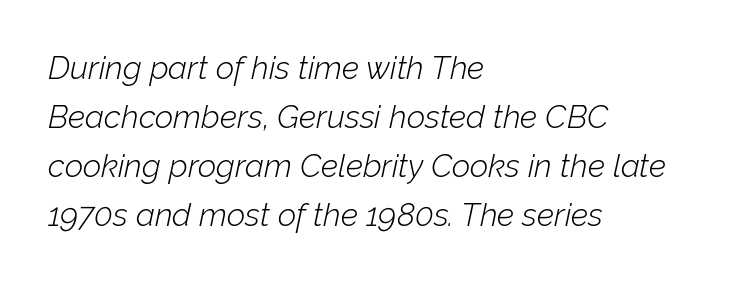
The image shows 32 px light type, italic (leaning right); set left-aligned, normal line spacing (1.53x), normal letter spacing, not underlined; low stroke contrast and a medium x-height.
